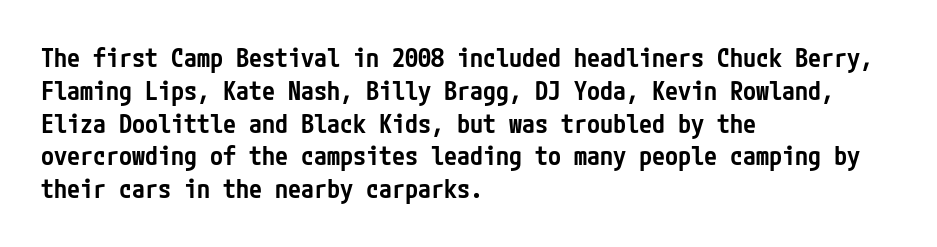
{"italic": "no", "bold": "semi", "underline": "no", "align": "left", "line_spacing": "normal", "line_spacing_ratio": 1.26, "letter_spacing": "normal", "letter_spacing_em": 0.0, "glyph_px": 26}
